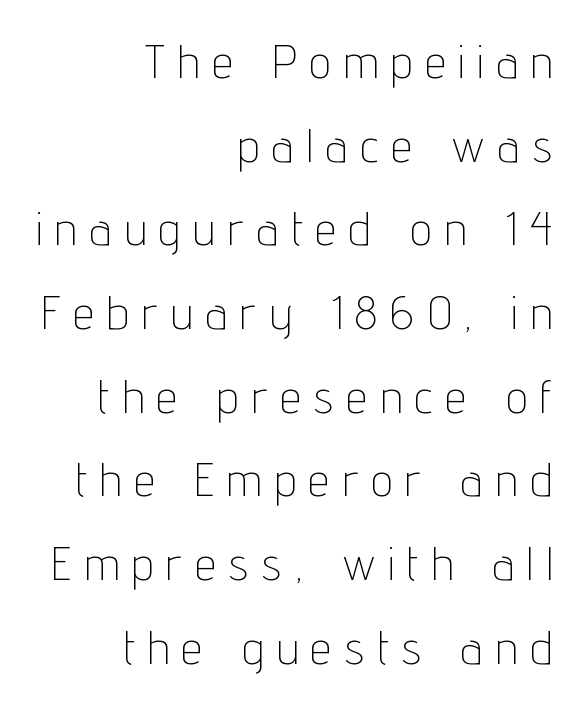
{"serif": "no", "italic": "no", "bold": "no", "weight": "thin", "width": "condensed", "stroke_contrast": "low", "x_height": "medium", "monospaced": "no", "underline": "no", "align": "right", "line_spacing_ratio": 1.78, "letter_spacing": "wide", "letter_spacing_em": 0.29, "glyph_px": 47}
